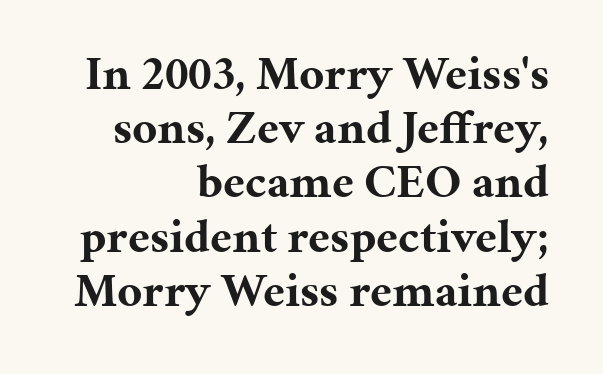
The image shows 48 px bold serif type, upright; set right-aligned, tight line spacing (1.13x), normal letter spacing, not underlined; medium stroke contrast and a medium x-height.
